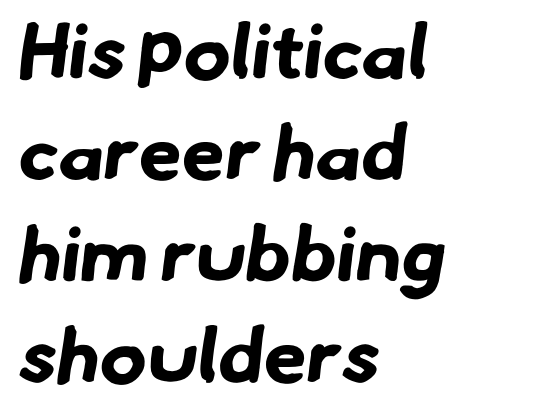
The image shows 78 px bold sans-serif type; set left-aligned, normal line spacing (1.3x), normal letter spacing, not underlined; low stroke contrast and a small x-height.
